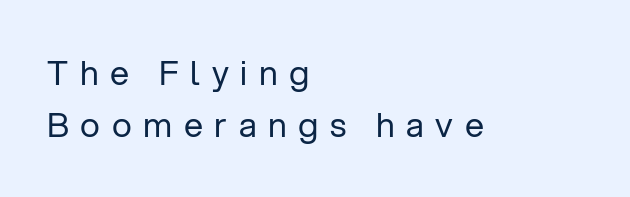
Q: Is the text bold? A: No.
Q: Is the text italic (slanted)? A: No, it is upright.
Q: Is the typeface a serif or a sans-serif typeface? A: Sans-serif.
Q: Is the text underlined? A: No.
Q: How is the paragraph aligned? A: Left-aligned.
Q: Is the spacing between letters normal or unusually wide? A: Unusually wide.
Q: Is the spacing between lines tight, normal or loose? A: Normal.
Q: Width (condensed, normal, or wide)? A: Normal.
Q: Stroke contrast? A: Low.
Q: x-height? A: Medium.
Q: Monospaced? A: No.
